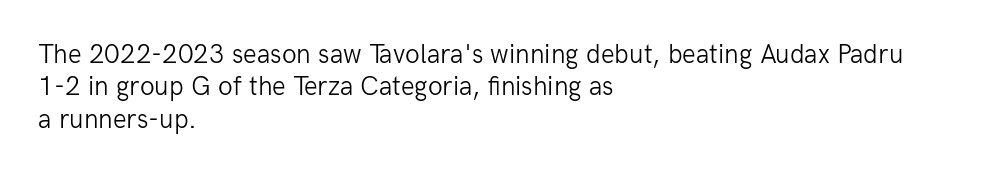
The image shows 27 px text type, upright; set left-aligned, line spacing 1.2x, normal letter spacing, not underlined.
